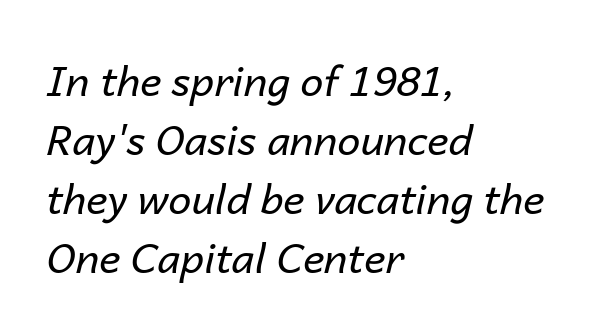
Looks like regular typesetting: each glyph gets only the width it needs. When letters slant like this, we call the style italic. The paragraph has a hard left edge and a soft right edge. Spacing between characters is what you'd get straight out of the box. Regular leading.
